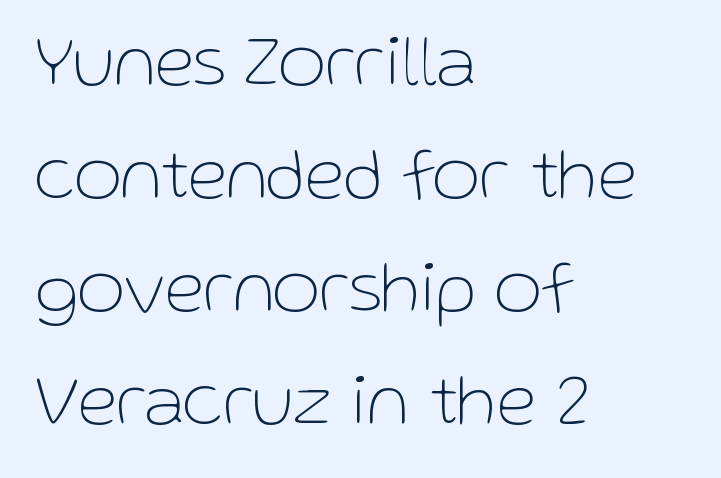
Q: Is the text bold? A: No.
Q: Is the text italic (slanted)? A: No, it is upright.
Q: Is the typeface a serif or a sans-serif typeface? A: Sans-serif.
Q: Is the text underlined? A: No.
Q: How is the paragraph aligned? A: Left-aligned.
Q: Is the spacing between letters normal or unusually wide? A: Normal.
Q: Is the spacing between lines tight, normal or loose? A: Normal.
Q: Width (condensed, normal, or wide)? A: Normal.
Q: Stroke contrast? A: Low.
Q: x-height? A: Medium.
Q: Monospaced? A: No.
